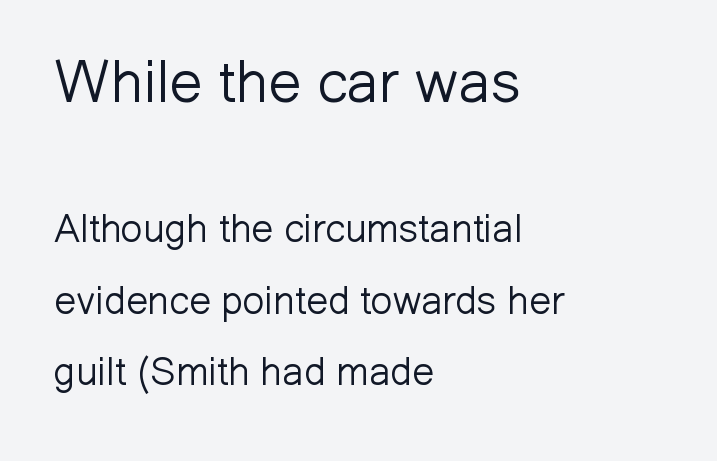
The area under the type is left untouched. Character size in the leading block exceeds that of the trailing block. Casual observation: everything's shoved over to the left. Weight: not bold — regular or lighter. Glyph-to-glyph distance matches everyday printed text.
